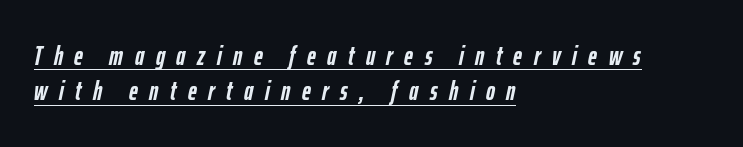
In CSS terms this would be text-align: left. Style check: oblique. The typesetter has applied underlining to the passage shown. The characters look thick and weighty, a clear bold. A normal amount of white space separates one row of letters from the next.
